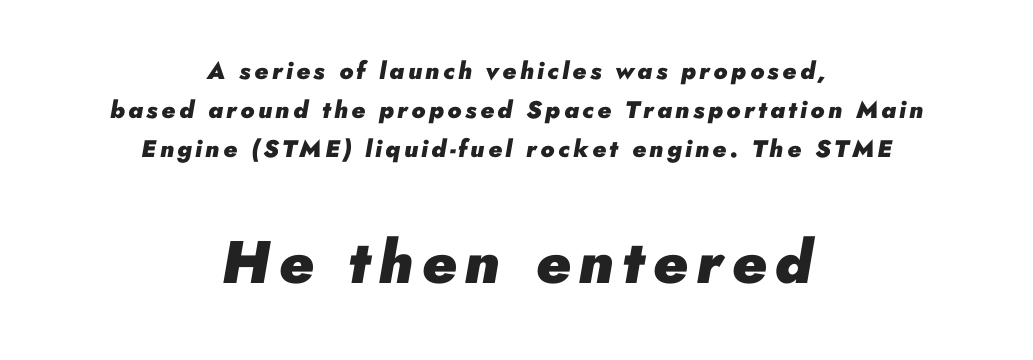
{"italic": "yes", "lean": "right", "slant_degrees": 10, "bold": "yes", "weight": "heavy", "width": "normal", "stroke_contrast": "low", "x_height": "small", "monospaced": "no", "underline": "no", "align": "center", "line_spacing": "normal", "line_spacing_ratio": 1.63, "larger_block": "second", "size_ratio": 2.5, "glyph_px": 60}
